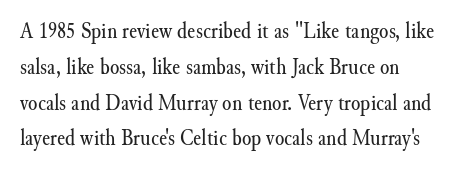
The setting favours the left margin, as ordinary paragraphs usually do. Upright lettering throughout. Letter spacing: default. No chunkiness to these letters — they're not bold.
